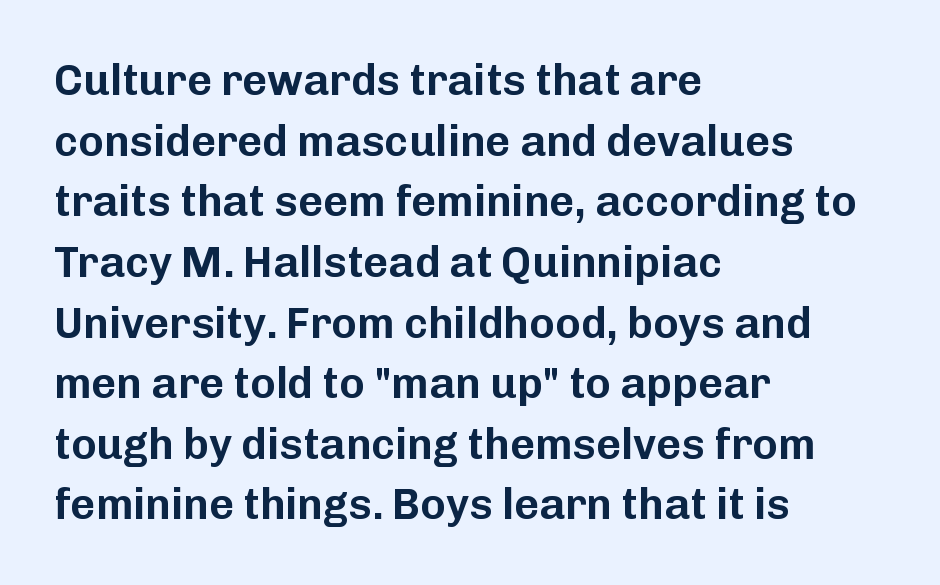
Looks like regular typesetting: each glyph gets only the width it needs. The specimen reads as upright at a glance. A sans-serif font was chosen for this passage. Teacher's note: observe the even left margin — that is flush-left alignment.
